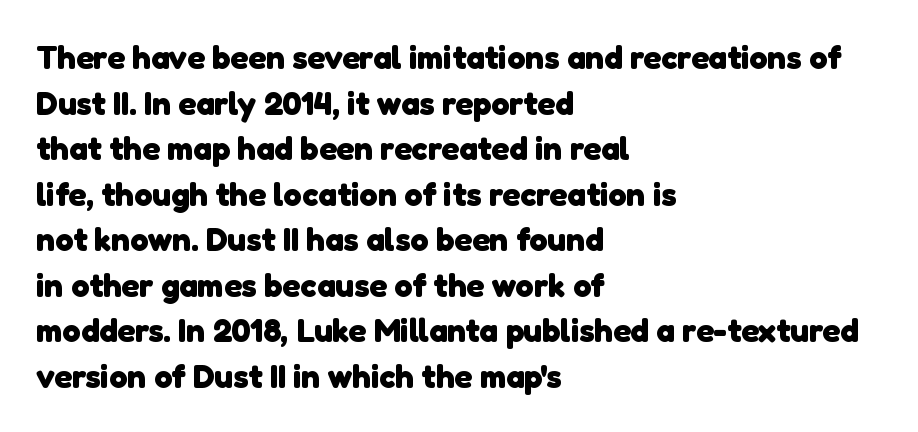
Character widths vary here, with narrow letters taking less room than wide ones. Nope, no serifs anywhere on these letters. Weight: bold. Students, note that the glyphs here touch the page at normal intervals. Successive baselines arrive at the customary interval.
